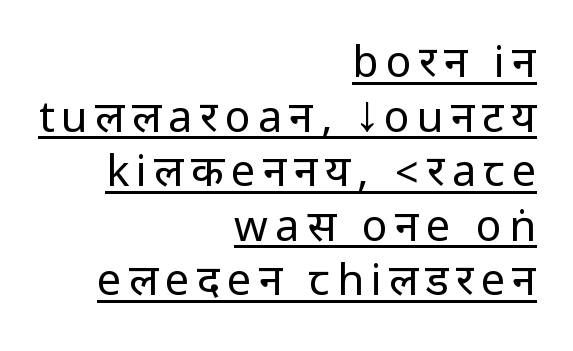
Decoration check: the copy is underlined. The specimen reads as upright at a glance. The font family rendered here belongs to the sans-serif group. The designer left line spacing at the default.
